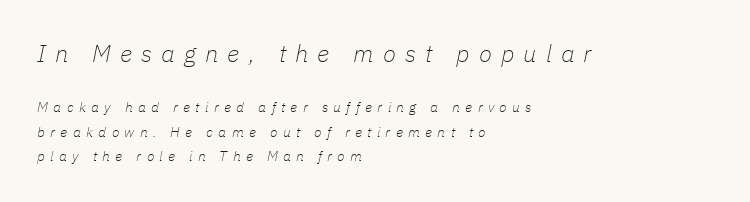
Q: Is the text bold? A: No.
Q: Is the text italic (slanted)? A: Yes, it leans right by about 11 degrees.
Q: Is the text underlined? A: No.
Q: How is the paragraph aligned? A: Left-aligned.
Q: Is the spacing between letters normal or unusually wide? A: Unusually wide.
Q: Which block of text is set in a larger size, the first (top) or the second (bottom)? A: The first (top) one.
